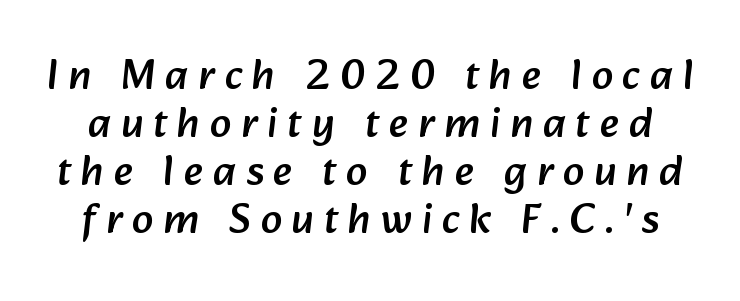
Q: Is the typeface a serif or a sans-serif typeface? A: Sans-serif.
Q: Is the text underlined? A: No.
Q: Is the spacing between letters normal or unusually wide? A: Unusually wide.
Q: Is the spacing between lines tight, normal or loose? A: Tight.
Q: Width (condensed, normal, or wide)? A: Normal.
Q: Stroke contrast? A: Low.
Q: x-height? A: Medium.
Q: Monospaced? A: No.
